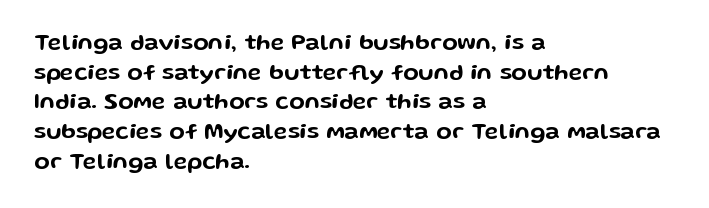
The image shows 23 px text type, upright; set left-aligned, normal line spacing (1.29x), normal letter spacing, not underlined.
